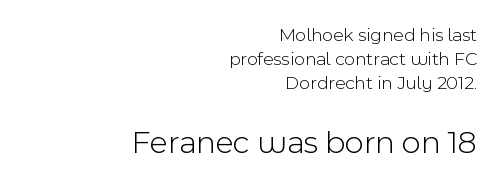
Q: Is the text bold? A: No.
Q: Is the text italic (slanted)? A: No, it is upright.
Q: Is the typeface a serif or a sans-serif typeface? A: Sans-serif.
Q: Is the text underlined? A: No.
Q: How is the paragraph aligned? A: Right-aligned.
Q: Is the spacing between letters normal or unusually wide? A: Normal.
Q: Is the spacing between lines tight, normal or loose? A: Normal.
Q: Which block of text is set in a larger size, the first (top) or the second (bottom)? A: The second (bottom) one.
Q: Width (condensed, normal, or wide)? A: Normal.
Q: x-height? A: Medium.
Q: Monospaced? A: No.
